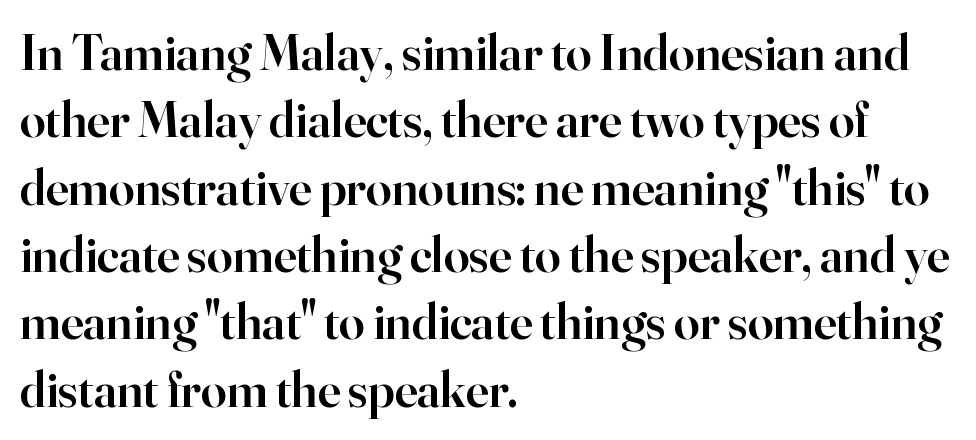
These lines were composed using upright roman letters. The passage shown stacks its lines at a standard gap. What weight is shown? A semibold, between regular and bold. The face used here is proportionally spaced, like ordinary book or web type. Beneath every word, the page is bare.
